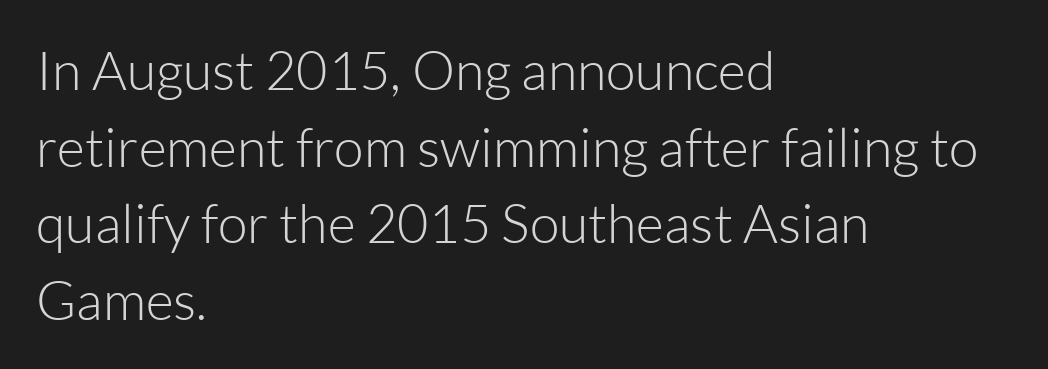
This sample keeps an unexceptional amount of space between lines. One-word summary of the alignment: left. Default kerning and tracking; the words read as compact shapes. Notice how the stems are strictly vertical — no italics here. Each letter's strokes conclude bluntly, with no projecting serifs.
